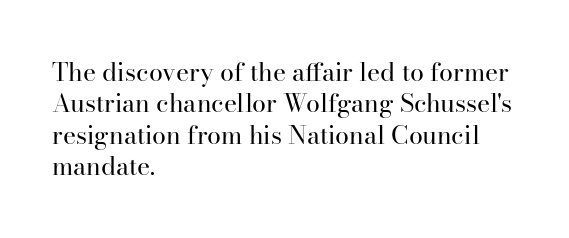
No letter is thick-stroked: the sample isn't bold. This is roman type, the default non-slanted kind. One glance says typical: line gaps are just what's usual. Plain, unruled lines of type. This sample is left-justified, so line endings fall wherever the words run out.
